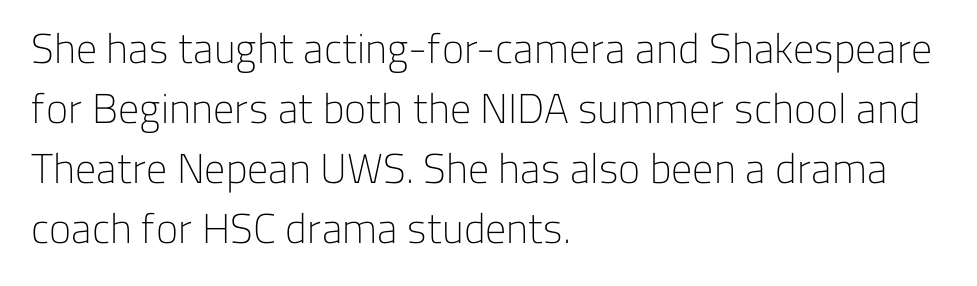
Q: Is the text bold? A: No.
Q: Is the text italic (slanted)? A: No, it is upright.
Q: Is the typeface a serif or a sans-serif typeface? A: Sans-serif.
Q: Is the text underlined? A: No.
Q: How is the paragraph aligned? A: Left-aligned.
Q: Is the spacing between letters normal or unusually wide? A: Normal.
Q: Is the spacing between lines tight, normal or loose? A: Normal.
Q: Width (condensed, normal, or wide)? A: Normal.
Q: Stroke contrast? A: Low.
Q: x-height? A: Medium.
Q: Monospaced? A: No.
